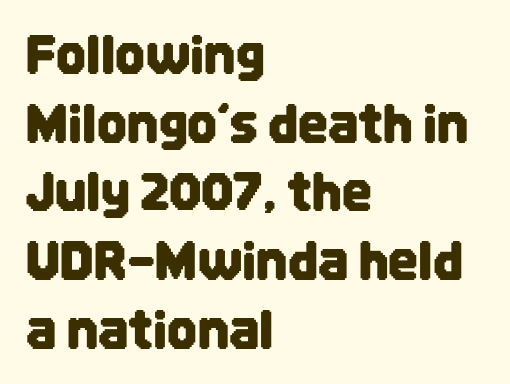
{"serif": "no", "italic": "no", "width": "condensed", "stroke_contrast": "low", "x_height": "large", "monospaced": "no", "underline": "no", "align": "left", "line_spacing": "normal", "line_spacing_ratio": 1.32, "letter_spacing": "normal", "letter_spacing_em": 0.0, "glyph_px": 52}
